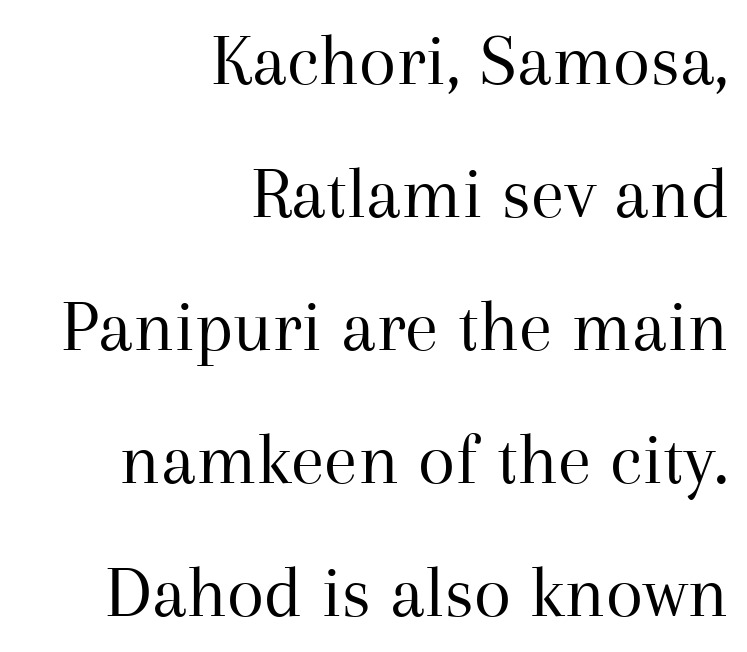
Quick note: underline off. No heavy texture on the line: the type isn't bold. Tracking here is standard; glyphs follow each other at the usual distance. A roman cut, with each character standing at attention.
